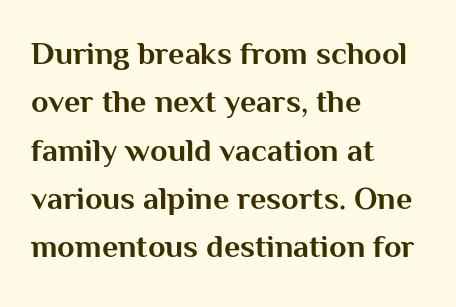
A typesetter would call this zero additional tracking. Posture: vertical. Check where the strokes stop: nothing finishes them off — pure sans. Each letter keeps its own natural width here, so spacing adapts to shape. How would I describe the line gaps? Plain and ordinary.
